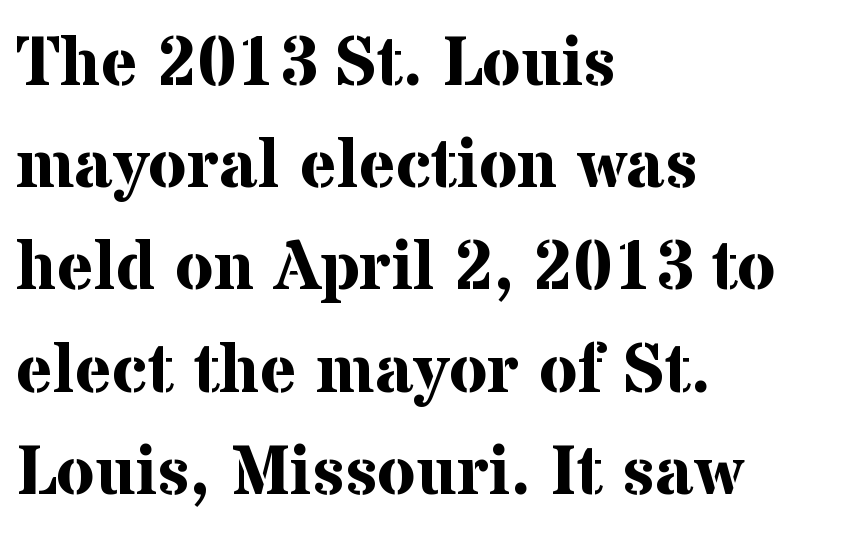
{"serif": "yes", "italic": "no", "bold": "yes", "weight": "bold", "width": "normal", "stroke_contrast": "medium", "x_height": "medium", "monospaced": "no", "underline": "no", "align": "left", "line_spacing": "normal", "line_spacing_ratio": 1.46, "letter_spacing": "normal", "letter_spacing_em": 0.0, "glyph_px": 70}
